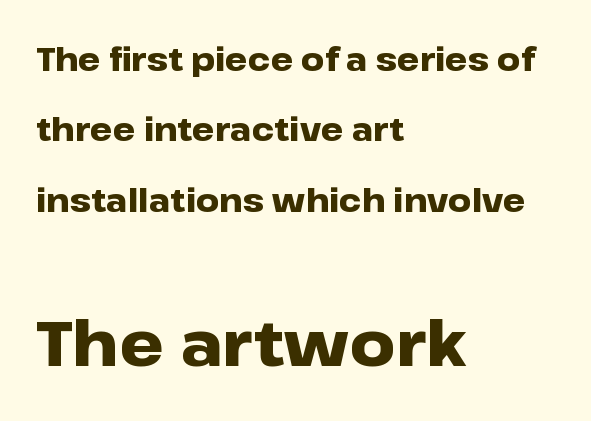
The image shows 63 px heavy, wide sans-serif type, upright; set left-aligned, loose line spacing (2.2x), normal letter spacing, not underlined; the second (bottom) block is 1.97x larger; low stroke contrast and a medium x-height.
